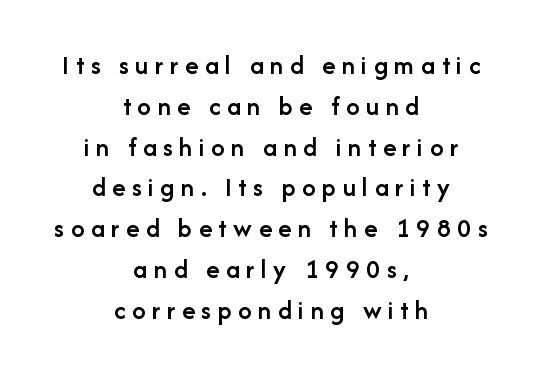
{"italic": "no", "bold": "semi", "underline": "no", "align": "center", "line_spacing": "normal", "line_spacing_ratio": 1.51, "letter_spacing": "wide", "letter_spacing_em": 0.24, "glyph_px": 27}
